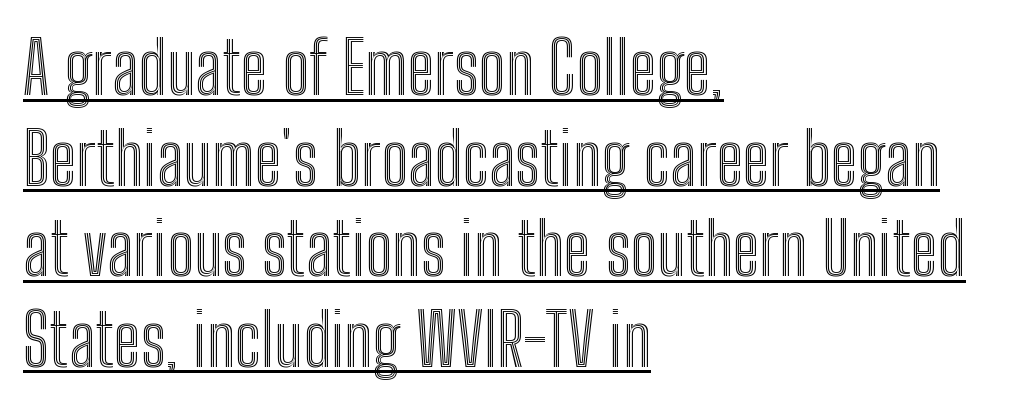
Each letter keeps its own natural width here, so spacing adapts to shape. What decoration does the sample have? An underline. Typeset ragged right — the left edge is the straight one. When letters stand straight like this, we call the style roman or upright. Words appear dense and cohesive because spacing is normal.
